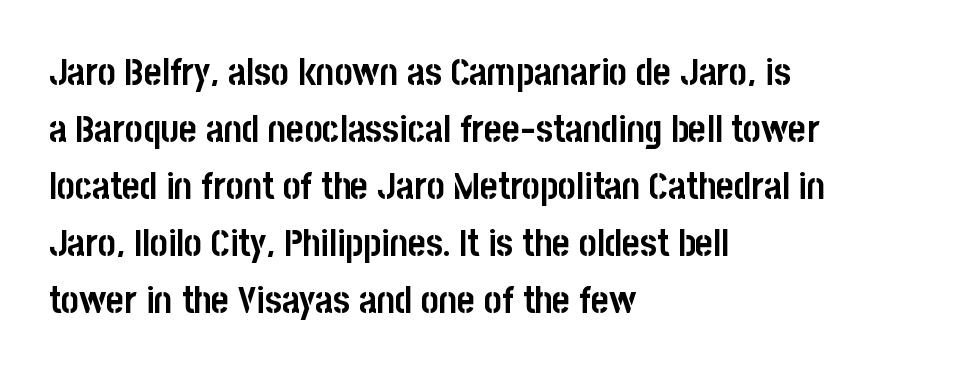
{"serif": "no", "italic": "no", "bold": "yes", "weight": "semibold", "width": "condensed", "stroke_contrast": "low", "x_height": "large", "monospaced": "no", "underline": "no", "align": "left", "line_spacing": "normal", "line_spacing_ratio": 1.5, "letter_spacing": "normal", "letter_spacing_em": 0.0, "glyph_px": 38}
